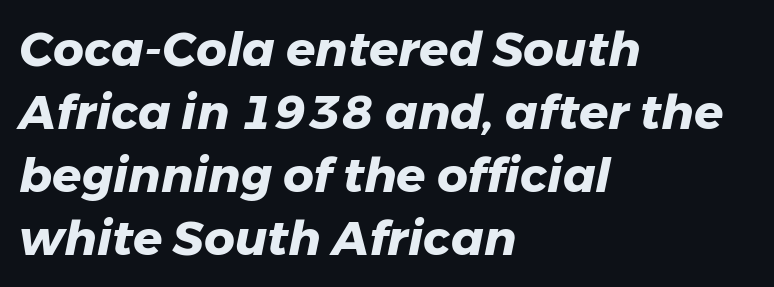
The image shows 48 px heavy type, italic (leaning right); set left-aligned, normal line spacing (1.31x), normal letter spacing, not underlined; low stroke contrast and a medium x-height.
